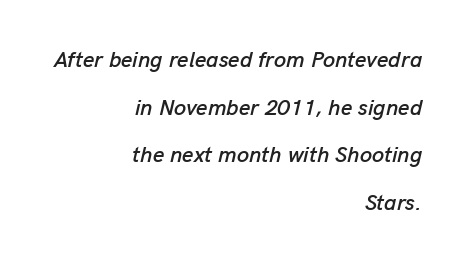
Visually the block forms a straight wall on the right and a jagged coastline on the left. Leading: increased. An italicized treatment has been applied to the whole sample. Anything drawn beneath the words? Only blank space. Between one letter and the next there's only the usual sliver of space.
